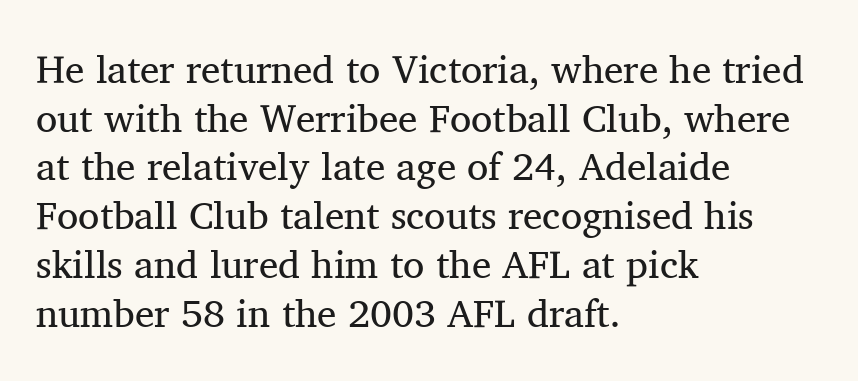
No extra ink here — the face is not bold. Glyph-to-glyph distance matches everyday printed text. Posture: straight, roman, zero tilt. Unmarked baselines from the first word to the last. Caption: multi-line text, flush left, ragged right.
